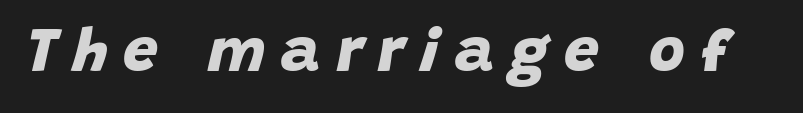
{"serif": "no", "bold": "yes", "weight": "bold", "width": "normal", "stroke_contrast": "low", "x_height": "large", "monospaced": "no", "underline": "no", "letter_spacing": "wide", "letter_spacing_em": 0.25, "glyph_px": 62}
